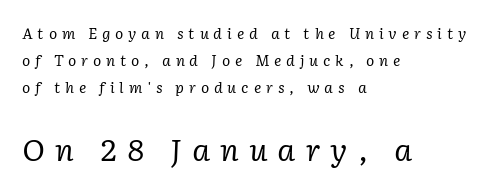
{"serif": "yes", "italic": "yes", "lean": "right", "slant_degrees": 2, "bold": "no", "weight": "regular", "width": "normal", "stroke_contrast": "low", "x_height": "medium", "monospaced": "no", "underline": "no", "align": "left", "line_spacing": "loose", "line_spacing_ratio": 1.92, "letter_spacing": "wide", "letter_spacing_em": 0.34, "larger_block": "second", "size_ratio": 2.07, "glyph_px": 29}
